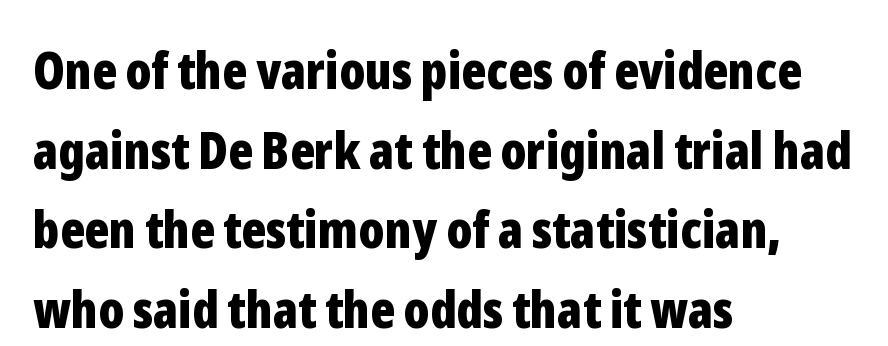
{"serif": "no", "italic": "no", "bold": "yes", "weight": "bold", "width": "condensed", "stroke_contrast": "low", "x_height": "medium", "monospaced": "no", "underline": "no", "align": "left", "line_spacing": "normal", "line_spacing_ratio": 1.53, "letter_spacing": "normal", "letter_spacing_em": 0.0, "glyph_px": 52}
